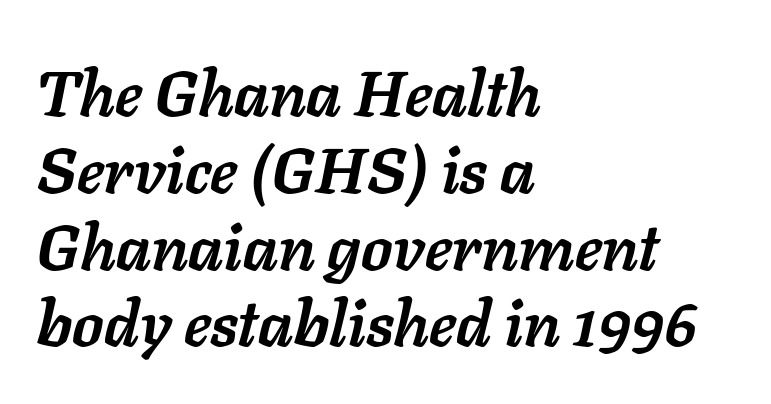
These lines were composed using italics. Observe the ordinary spacing: letters are neighbours, not strangers. Notice how thick the strokes are: this is what a full bold looks like. The passage shown is typed in a proportional face where columns would drift. Rule under the text: the space is simply empty.
